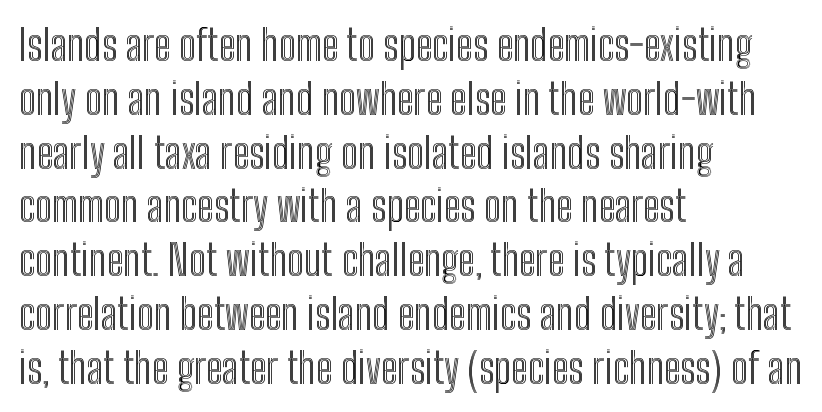
{"italic": "no", "width": "condensed", "x_height": "medium", "monospaced": "no", "underline": "no", "align": "left", "line_spacing": "normal", "line_spacing_ratio": 1.28, "letter_spacing": "normal", "letter_spacing_em": 0.0, "glyph_px": 42}
